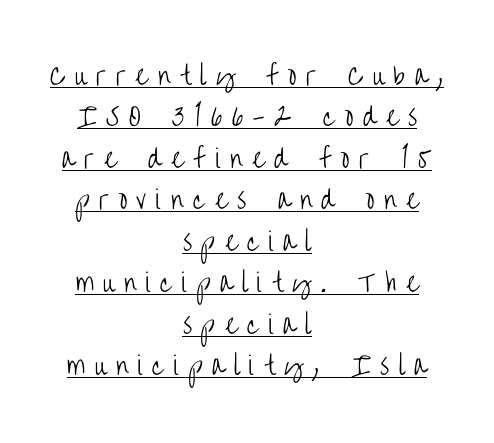
The image shows 25 px text type, upright; set centered, normal line spacing (1.66x), unusually wide letter spacing (+0.38 em), underlined.
